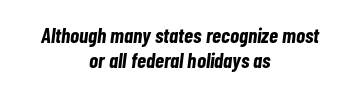
The rag falls on both sides of this text block equally. These lines keep a tight, regular rhythm from letter to letter. Thick stems and heavy bowls — unmistakably bold. Decoration check: the copy has no underline. The font's italic variant was chosen for this text.
